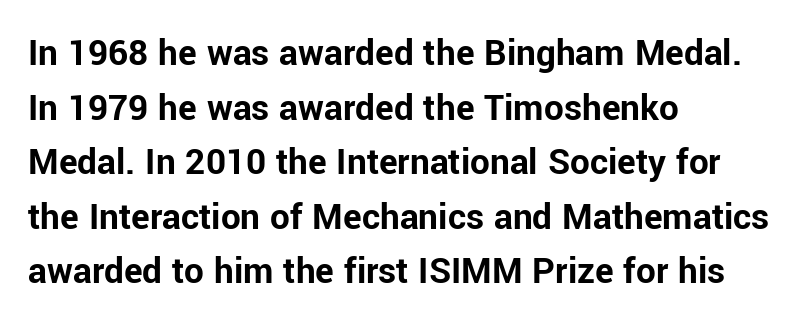
{"serif": "no", "italic": "no", "bold": "yes", "weight": "bold", "width": "normal", "stroke_contrast": "low", "x_height": "medium", "monospaced": "no", "underline": "no", "align": "left", "line_spacing": "normal", "line_spacing_ratio": 1.4, "letter_spacing": "normal", "letter_spacing_em": 0.0, "glyph_px": 39}
